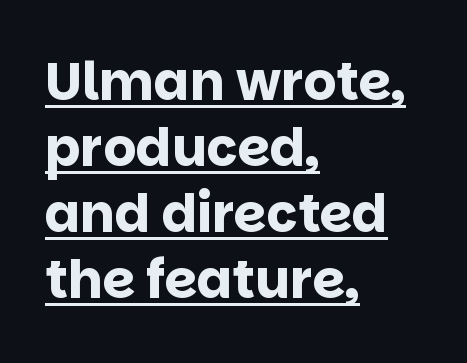
On the weight axis this lands at bold, roughly 700. Check where the strokes stop: nothing finishes them off — pure sans. The rendering uses natural spacing where letterforms have individual widths. Upright lettering throughout. The vertical gap from one line to the next is medium. Between one letter and the next there's only the usual sliver of space.
